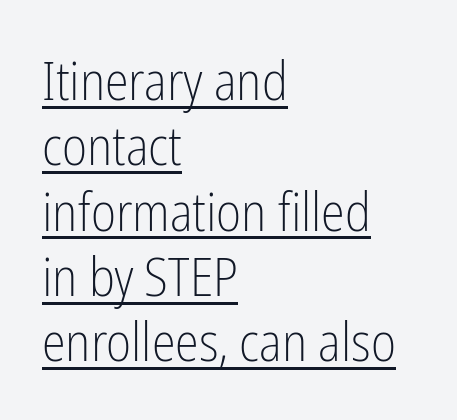
The typeface has the unassuming heft of standard copy or less. Typographically, this falls in the sans-serif category. Compared with a centered layout, this one pins lines to the left instead. Each letter keeps its own natural width here, so spacing adapts to shape. Characters follow at the spacing the type designer built in. A typesetter would mark this as roman, not italic.
